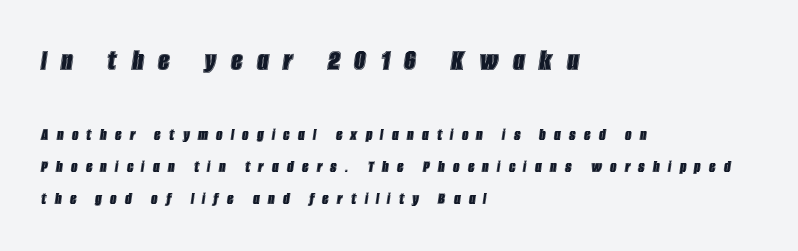
Q: Is the text italic (slanted)? A: Yes, it leans right by about 8 degrees.
Q: Is the text underlined? A: No.
Q: How is the paragraph aligned? A: Left-aligned.
Q: Is the spacing between letters normal or unusually wide? A: Unusually wide.
Q: Which block of text is set in a larger size, the first (top) or the second (bottom)? A: The first (top) one.
Q: Width (condensed, normal, or wide)? A: Condensed.
Q: x-height? A: Large.
Q: Monospaced? A: No.
